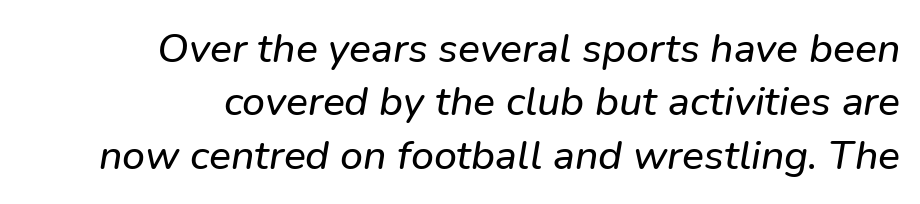
The image shows 41 px text type, italic (leaning right); set right-aligned, normal line spacing (1.3x), normal letter spacing, not underlined; low stroke contrast and a medium x-height.
